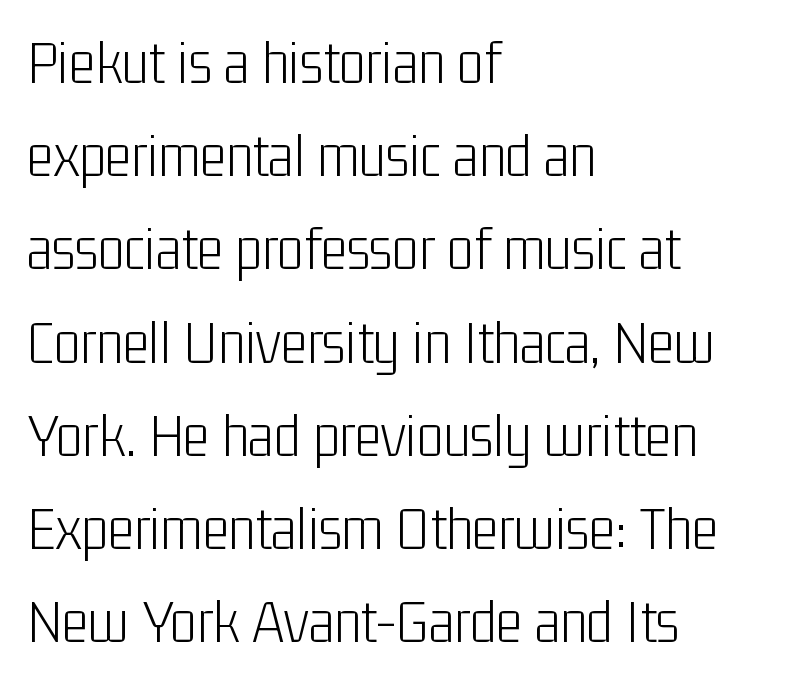
Posture: vertical. The type is set solid horizontally, with unmodified tracking. Stems here are at most as thick as an everyday book face. Line starts are locked; line ends wander. Proportional: the letters do not fall into vertical columns.
